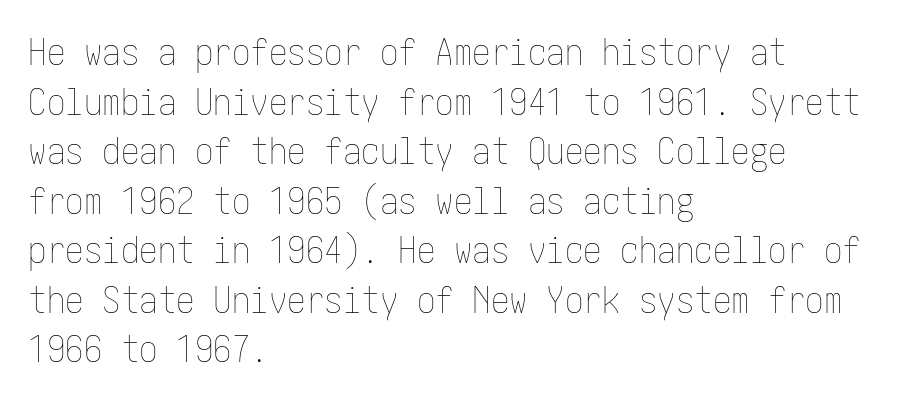
Q: Is the text bold? A: No.
Q: Is the text italic (slanted)? A: No, it is upright.
Q: Is the text underlined? A: No.
Q: How is the paragraph aligned? A: Left-aligned.
Q: Is the spacing between letters normal or unusually wide? A: Normal.
Q: Is the spacing between lines tight, normal or loose? A: Normal.
Q: Width (condensed, normal, or wide)? A: Condensed.
Q: Stroke contrast? A: Low.
Q: x-height? A: Medium.
